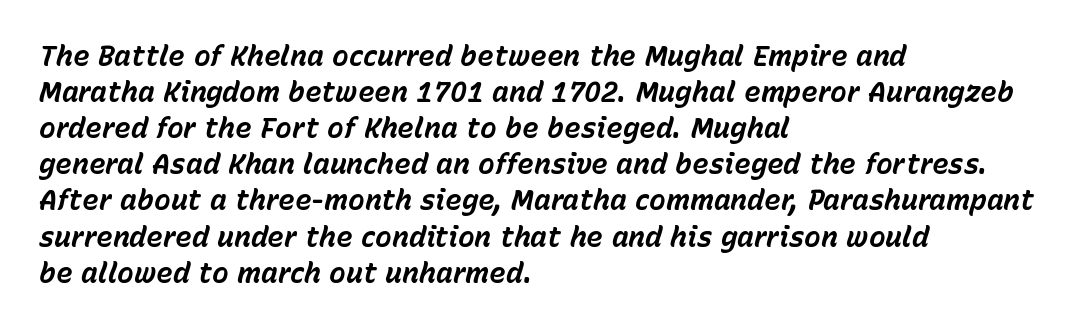
Quick note: italic. The space beneath each line is pristine and unruled. Compared with a centered layout, this one pins lines to the left instead. Leading matches the norm, producing a regular column. The passage shown has conventional tracking throughout. The letters are bold, with thick, heavy strokes.
